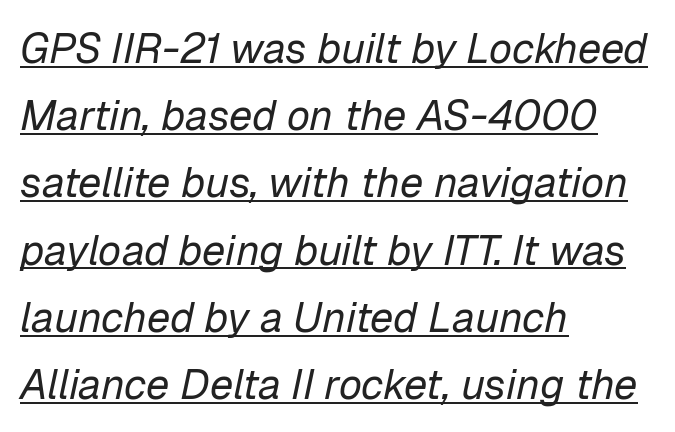
The paragraph shown leans on its left margin. Quick note: italic. The letters advance in unequal steps, a hallmark of proportional type. This is underlined copy, the kind a proofreader might mark for attention.
